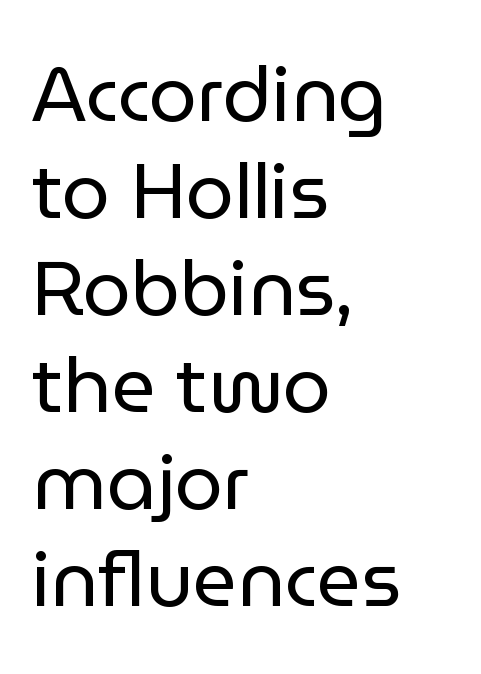
The designer went with a sans here, leaving each stem footless. Successive baselines arrive at the customary interval. Proportional: the letters do not fall into vertical columns. The text block is weighted toward the left margin, trailing off unevenly rightward.
